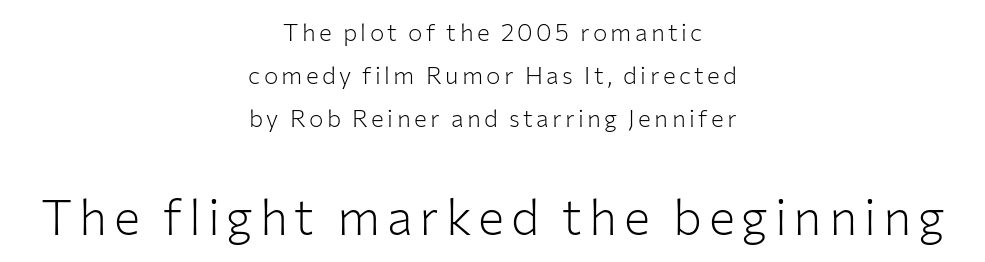
The image shows 49 px light sans-serif type, upright; set centered, line spacing 1.8x, not underlined; the second (bottom) block is 2.04x larger; low stroke contrast and a medium x-height.
